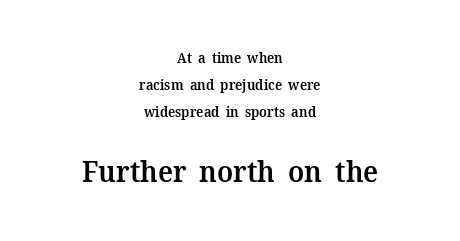
Q: Is the text bold? A: Semi-bold.
Q: Is the text italic (slanted)? A: No, it is upright.
Q: Is the typeface a serif or a sans-serif typeface? A: Serif.
Q: Is the text underlined? A: No.
Q: How is the paragraph aligned? A: Centered.
Q: Is the spacing between letters normal or unusually wide? A: Normal.
Q: Is the spacing between lines tight, normal or loose? A: Loose.
Q: Which block of text is set in a larger size, the first (top) or the second (bottom)? A: The second (bottom) one.
Q: Width (condensed, normal, or wide)? A: Normal.
Q: Stroke contrast? A: Medium.
Q: x-height? A: Medium.
Q: Monospaced? A: No.
